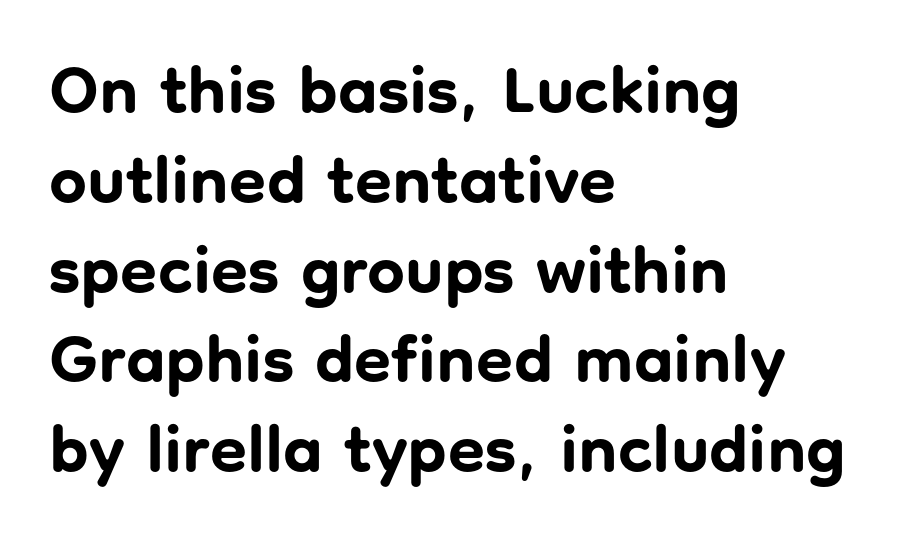
{"serif": "no", "italic": "no", "bold": "yes", "weight": "bold", "width": "normal", "stroke_contrast": "low", "x_height": "medium", "monospaced": "no", "underline": "no", "align": "left", "line_spacing": "normal", "line_spacing_ratio": 1.34, "letter_spacing": "normal", "letter_spacing_em": 0.0, "glyph_px": 67}
